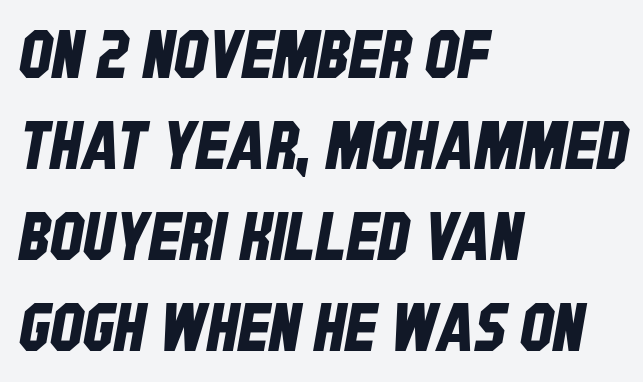
{"serif": "no", "width": "condensed", "stroke_contrast": "low", "x_height": "large", "monospaced": "no", "underline": "no", "align": "left", "line_spacing": "normal", "line_spacing_ratio": 1.38, "letter_spacing": "normal", "letter_spacing_em": 0.0, "glyph_px": 66}
